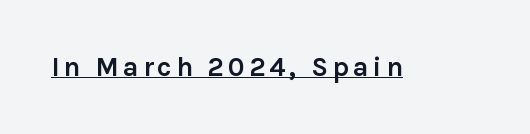
The image shows 27 px bold type, upright; set underlined.
